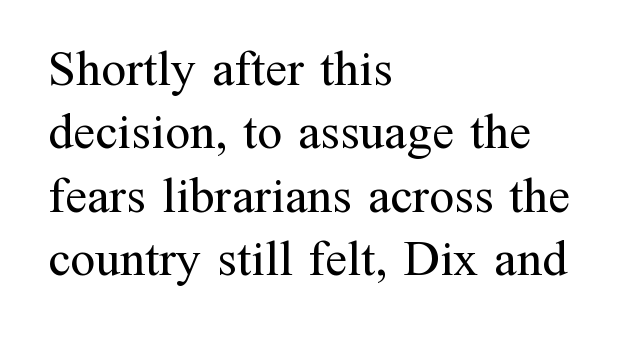
{"serif": "yes", "italic": "no", "bold": "no", "weight": "regular", "width": "normal", "stroke_contrast": "medium", "x_height": "medium", "monospaced": "no", "underline": "no", "align": "left", "line_spacing": "normal", "line_spacing_ratio": 1.27, "letter_spacing": "normal", "letter_spacing_em": 0.0, "glyph_px": 50}
